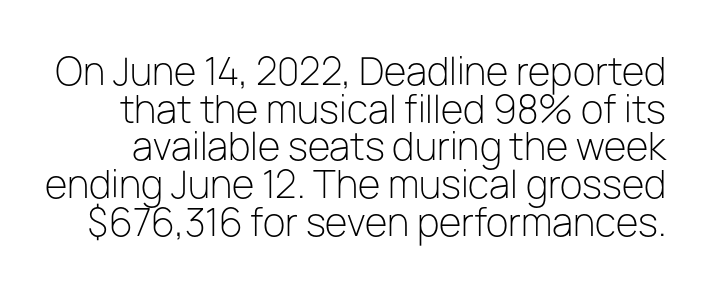
The font's upright variant was chosen for this text. The typeface chosen for these lines omits serifs. Looks like regular typesetting: each glyph gets only the width it needs. No extra tracking has been applied to these lines. Rule under the text: the space is simply empty.
